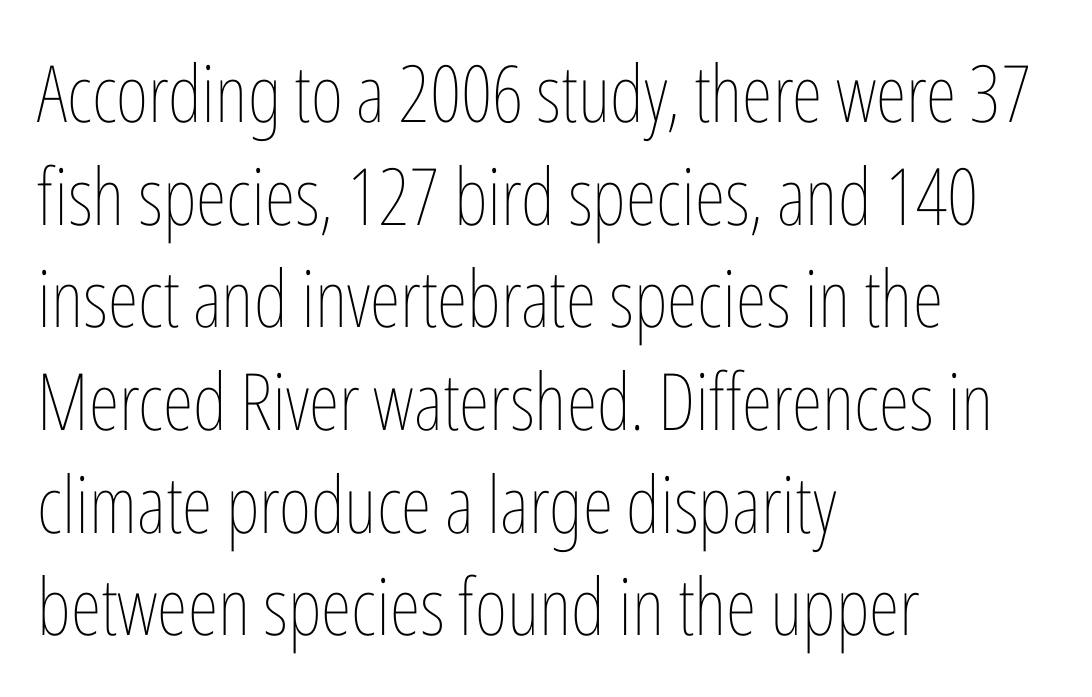
The font is comparable to plain body text, perhaps lighter. Leading matches the norm, producing a regular column. Varying glyph widths throughout — classic text-font behaviour. You can tell it's not italic because the verticals are truly vertical. The glyphs are unaccompanied by any horizontal stroke below them. This rendering uses left alignment, leaving the right contour irregular.
